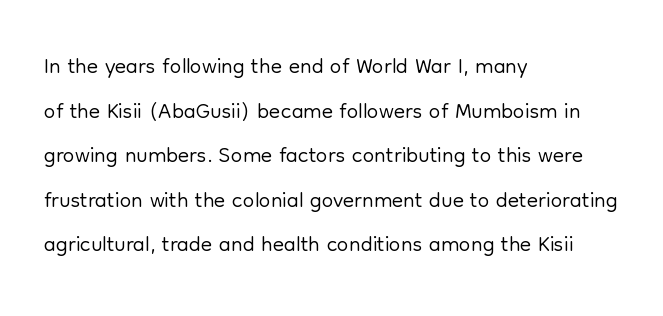
Style check: upright. A typesetter would call this leading conventional body-copy spacing. Is the type heavy? It reads as light-to-regular instead. Does the type have serifs? No, each stem ends abruptly. Compared with typical body copy, the letter spacing here is the same. The paragraph has a hard left edge and a soft right edge.
